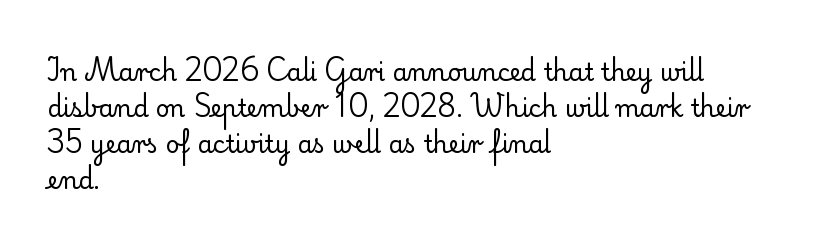
There is no visible air inserted between adjacent glyphs. The rendering anchors every line to the left-hand side. Counters stay open thanks to moderate or lighter strokes. Is there much room between lines? A standard amount, neither cramped nor airy. Type without underlining.
